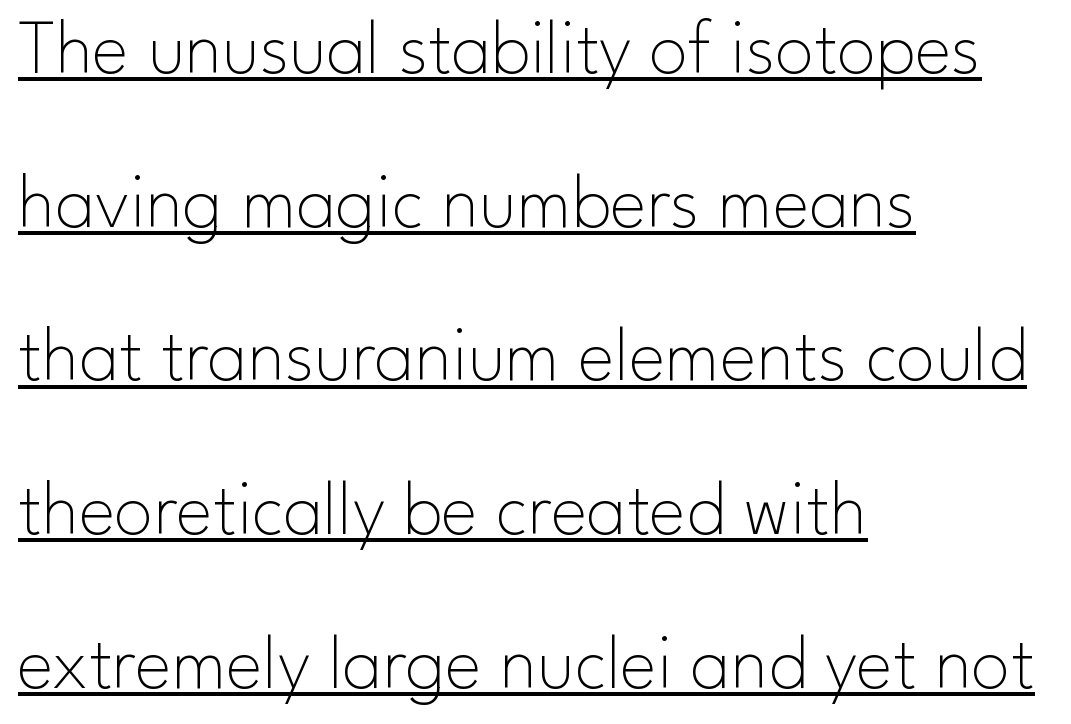
The image shows 78 px thin sans-serif type, upright; set left-aligned, loose line spacing (1.97x), normal letter spacing, underlined; low stroke contrast and a small x-height.
